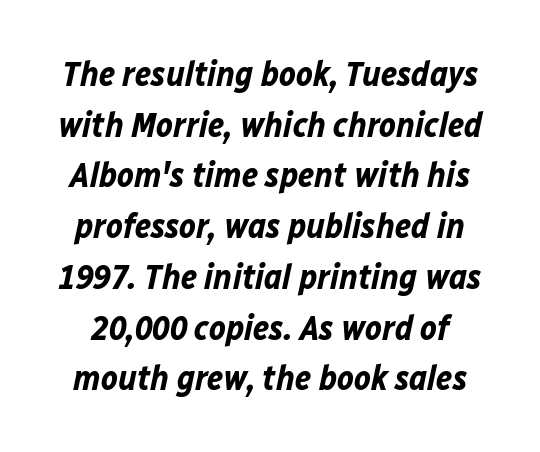
The text carries the slant typical of an italic or oblique font. Look at the tracking — it's just the regular setting, nothing added. The font is running at its bold setting. Is this a fixed-width face? No — the glyphs have proportional, varying widths. Vertical spacing — default.
